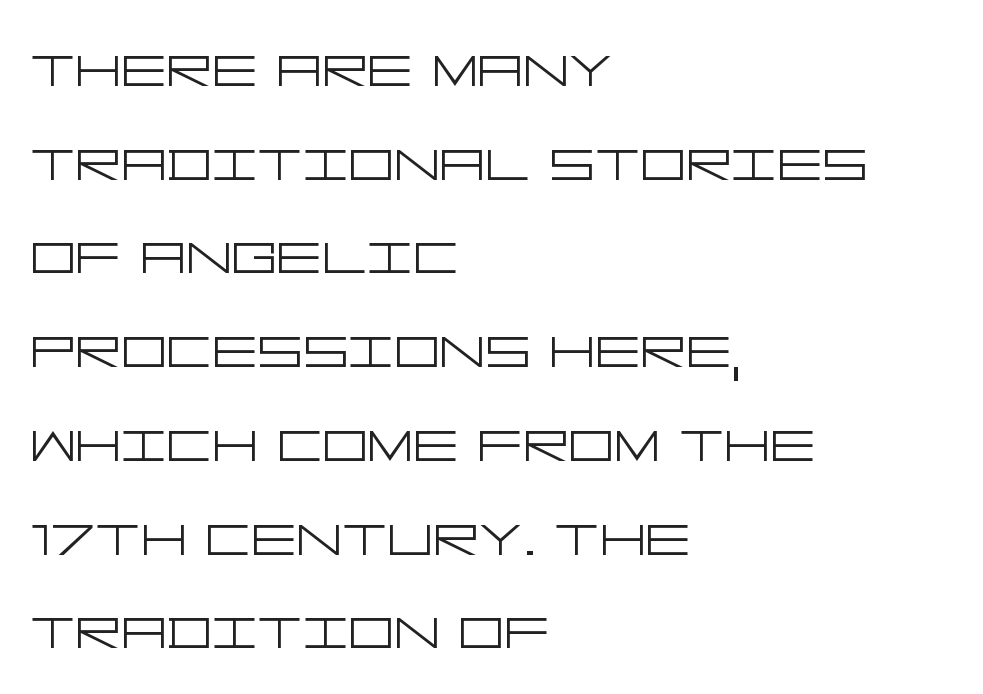
The image shows 71 px light, wide sans-serif type, upright; set left-aligned, normal line spacing (1.32x), normal letter spacing, not underlined; low stroke contrast and a large x-height.
